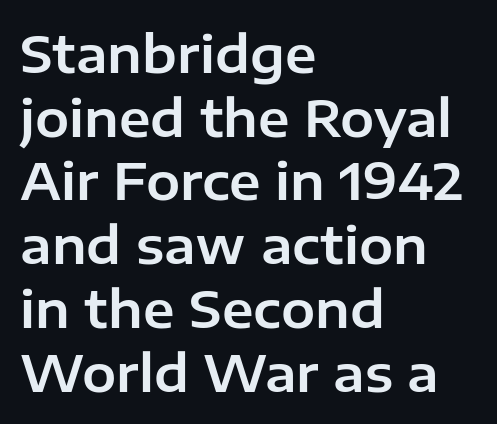
{"serif": "no", "italic": "no", "width": "normal", "stroke_contrast": "low", "x_height": "medium", "monospaced": "no", "underline": "no", "align": "left", "line_spacing": "normal", "line_spacing_ratio": 1.25, "letter_spacing": "normal", "letter_spacing_em": 0.0, "glyph_px": 51}
